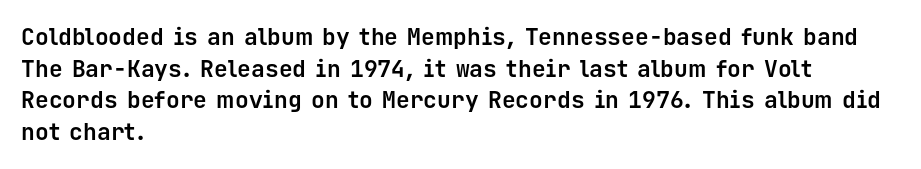
Q: Is the text bold? A: Yes.
Q: Is the text italic (slanted)? A: No, it is upright.
Q: Is the text underlined? A: No.
Q: How is the paragraph aligned? A: Left-aligned.
Q: Is the spacing between letters normal or unusually wide? A: Normal.
Q: Is the spacing between lines tight, normal or loose? A: Normal.
